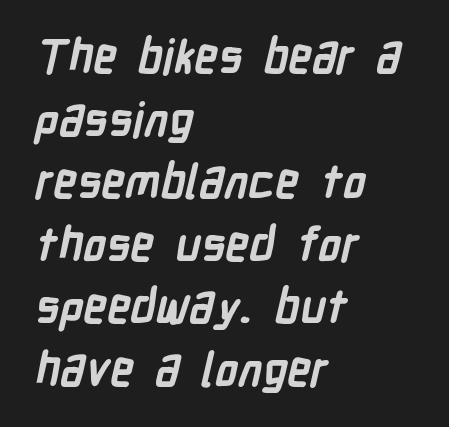
Words float on clear page, feet unadorned. The typeface chosen for these lines omits serifs. Students, this is bold: see how much ink each stroke carries. Normally led — the rows are evenly, conventionally spaced.
